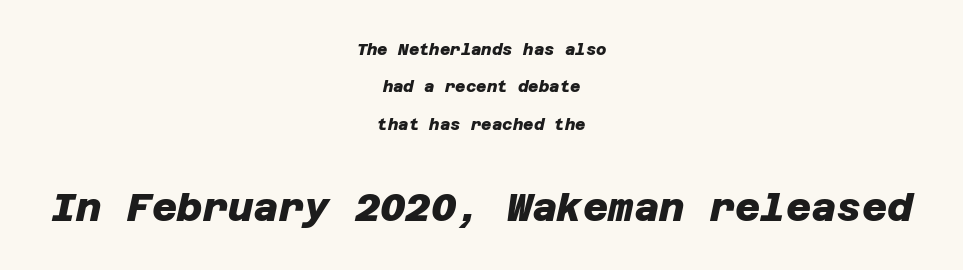
Check the space under the baseline: it is left empty. Look at the bottom of the vertical strokes: they stop flat, with no serifs. Top chunk: small. Bottom chunk: large. Honestly, the letter spacing is just normal — you wouldn't notice it. The sample has been set heavy, in full bold. Leading: increased.
